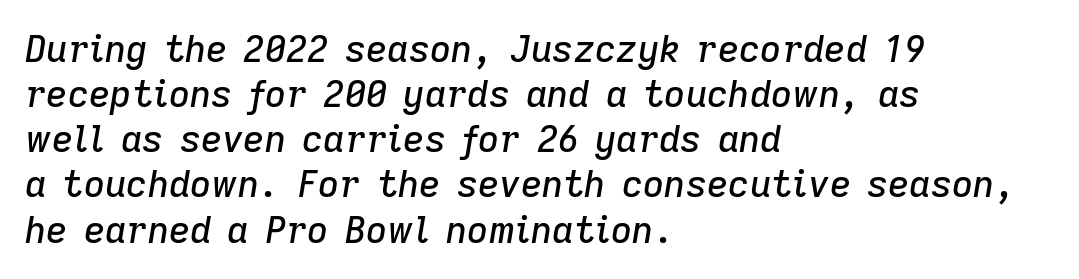
{"italic": "yes", "lean": "right", "slant_degrees": 9, "width": "normal", "stroke_contrast": "low", "x_height": "medium", "monospaced": "no", "underline": "no", "align": "left", "line_spacing_ratio": 1.22, "letter_spacing": "normal", "letter_spacing_em": 0.0, "glyph_px": 37}
